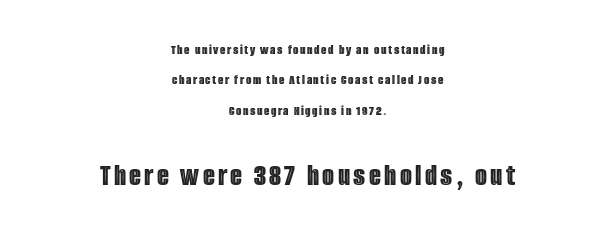
{"italic": "no", "width": "condensed", "x_height": "large", "monospaced": "no", "underline": "no", "align": "center", "line_spacing": "loose", "line_spacing_ratio": 2.17, "larger_block": "second", "size_ratio": 2.21, "glyph_px": 31}
